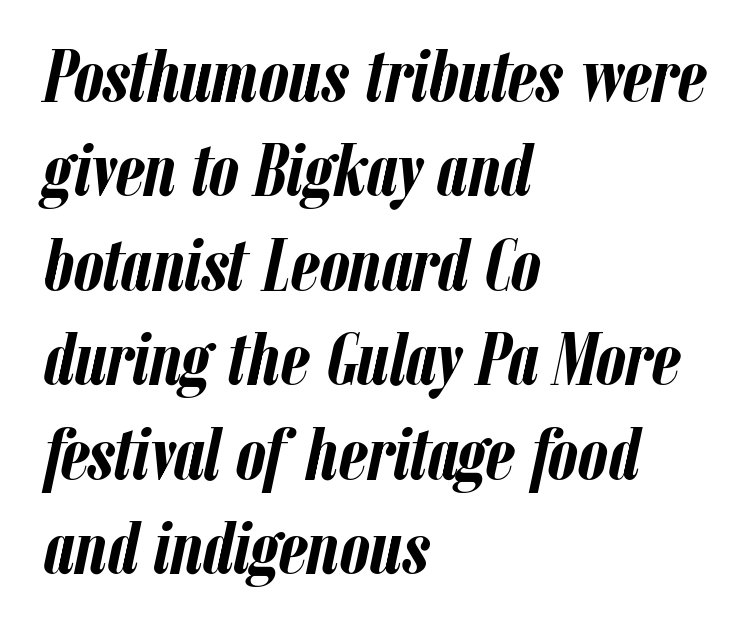
The image shows 75 px semibold, condensed type, italic (leaning right); set left-aligned, normal line spacing (1.26x), normal letter spacing, not underlined; low stroke contrast and a medium x-height.
